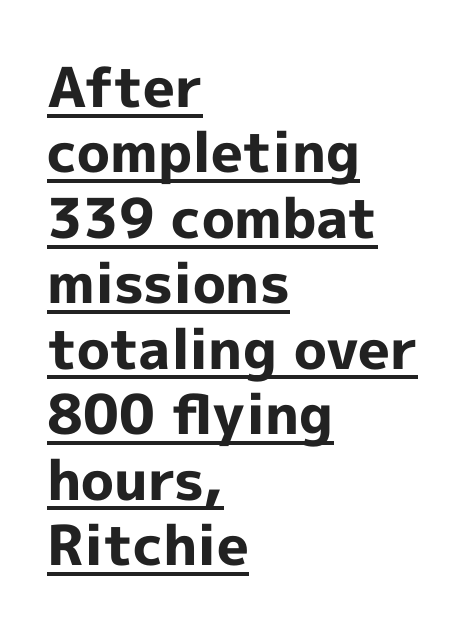
Q: Is the text bold? A: Yes.
Q: Is the text italic (slanted)? A: No, it is upright.
Q: Is the typeface a serif or a sans-serif typeface? A: Sans-serif.
Q: Is the text underlined? A: Yes.
Q: How is the paragraph aligned? A: Left-aligned.
Q: Is the spacing between letters normal or unusually wide? A: Normal.
Q: Width (condensed, normal, or wide)? A: Normal.
Q: x-height? A: Medium.
Q: Monospaced? A: No.
